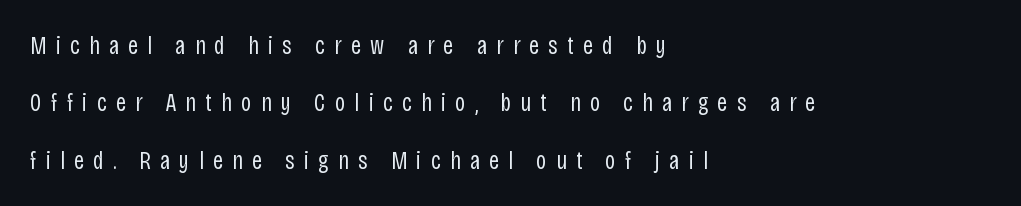
The image shows 25 px text type, upright; set left-aligned, loose line spacing (2.3x), unusually wide letter spacing (+0.37 em), not underlined.
